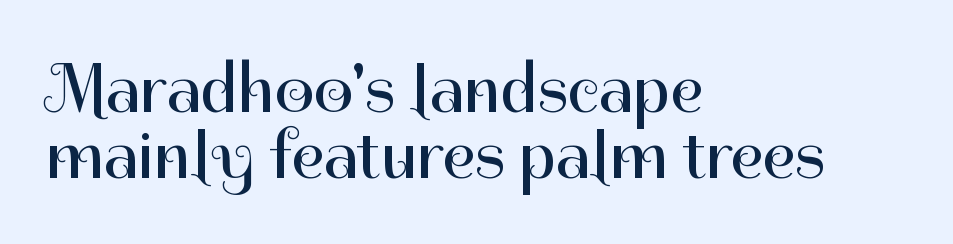
Q: Is the text bold? A: No.
Q: Is the text italic (slanted)? A: No, it is upright.
Q: Is the typeface a serif or a sans-serif typeface? A: Sans-serif.
Q: Is the text underlined? A: No.
Q: How is the paragraph aligned? A: Left-aligned.
Q: Is the spacing between letters normal or unusually wide? A: Normal.
Q: Is the spacing between lines tight, normal or loose? A: Tight.
Q: Width (condensed, normal, or wide)? A: Normal.
Q: Stroke contrast? A: High.
Q: x-height? A: Medium.
Q: Monospaced? A: No.
